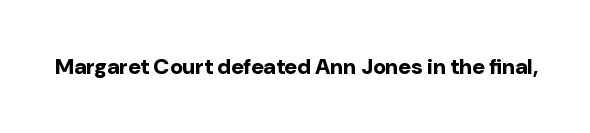
The image shows 22 px bold type, upright; set normal letter spacing, not underlined.
